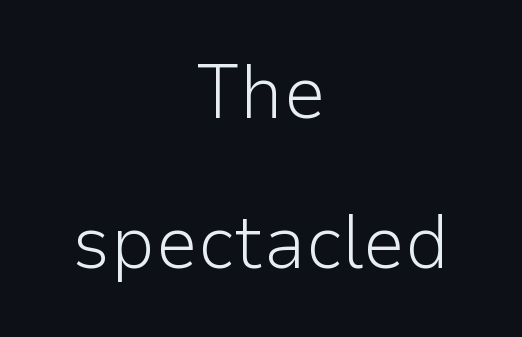
Q: Is the text bold? A: No.
Q: Is the text italic (slanted)? A: No, it is upright.
Q: Is the typeface a serif or a sans-serif typeface? A: Sans-serif.
Q: Is the text underlined? A: No.
Q: How is the paragraph aligned? A: Centered.
Q: Is the spacing between letters normal or unusually wide? A: Normal.
Q: Is the spacing between lines tight, normal or loose? A: Loose.
Q: Width (condensed, normal, or wide)? A: Normal.
Q: Stroke contrast? A: Low.
Q: x-height? A: Medium.
Q: Monospaced? A: No.
